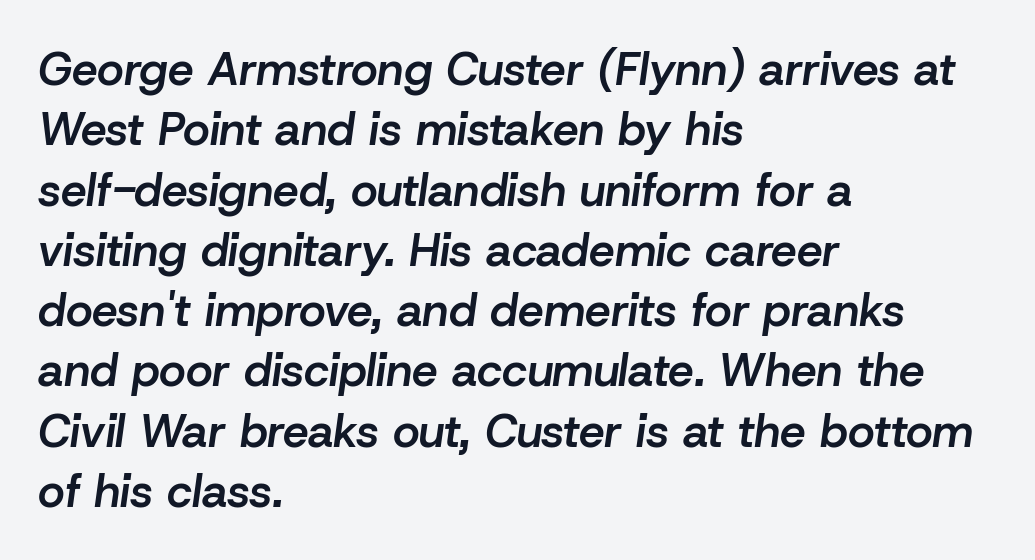
{"italic": "yes", "lean": "right", "slant_degrees": 8, "bold": "semi", "weight": "semibold", "width": "normal", "stroke_contrast": "low", "x_height": "medium", "monospaced": "no", "underline": "no", "align": "left", "line_spacing": "normal", "line_spacing_ratio": 1.31, "letter_spacing": "normal", "letter_spacing_em": 0.0, "glyph_px": 46}
